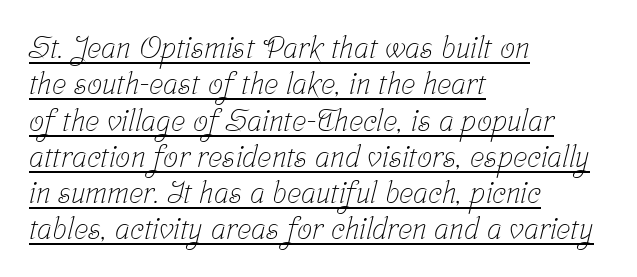
The image shows 30 px light, condensed serif type; set left-aligned, line spacing 1.21x, normal letter spacing, underlined; low stroke contrast and a medium x-height.
